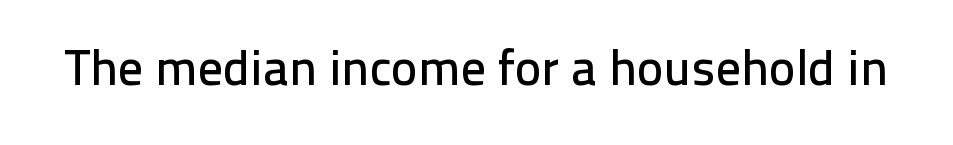
The image shows 50 px sans-serif type, upright; set normal letter spacing, not underlined; low stroke contrast and a medium x-height.
